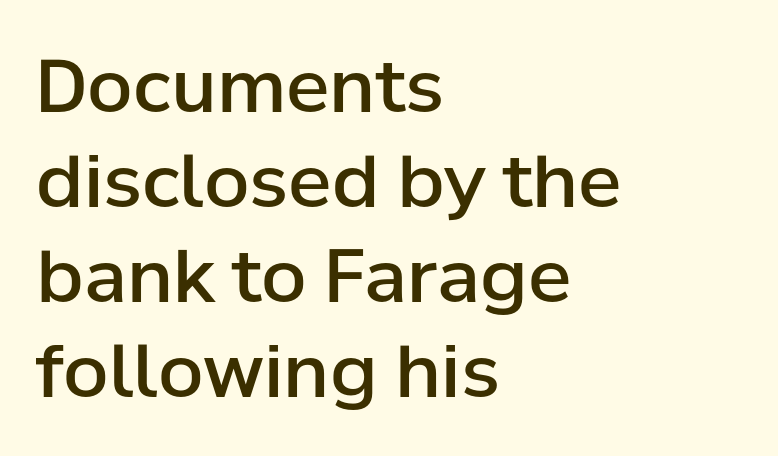
The image shows 73 px semibold sans-serif type, upright; set left-aligned, normal line spacing (1.3x), normal letter spacing, not underlined; low stroke contrast and a medium x-height.
